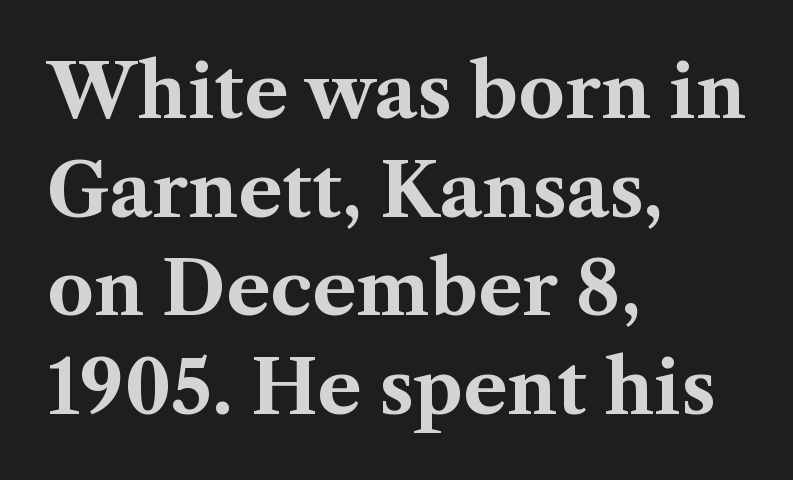
The font family rendered here belongs to the serif group. The line-height multiplier appears to be the usual default. The face used here is rendered with its standard letterfit. Proportional: the letters do not fall into vertical columns. Visually the block forms a straight wall on the left and a jagged coastline on the right.
